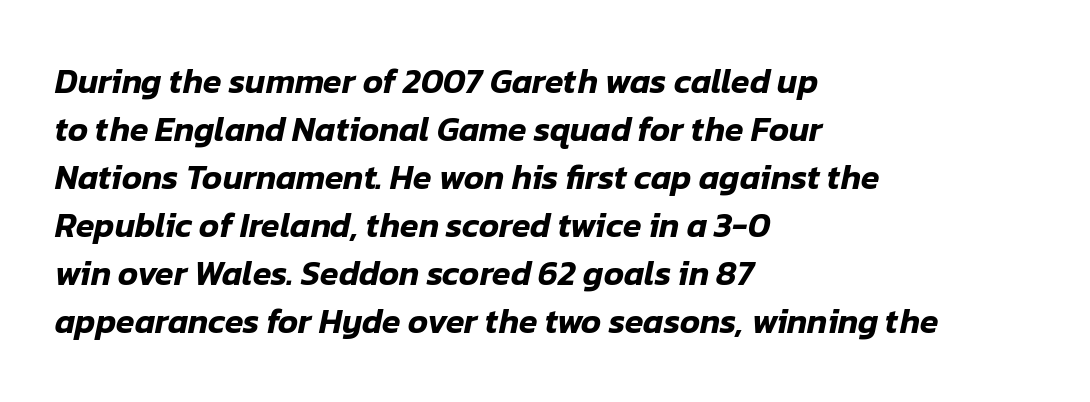
The image shows 34 px text type, italic (leaning right); set left-aligned, normal line spacing (1.41x), normal letter spacing, not underlined; low stroke contrast and a medium x-height.
